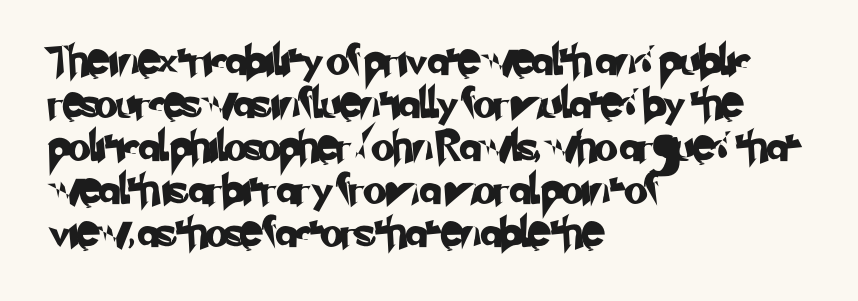
The image shows 30 px sans-serif type; set left-aligned, normal line spacing (1.43x), normal letter spacing, not underlined; low stroke contrast and a small x-height.
